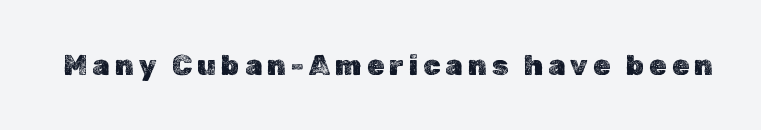
The image shows 28 px text type, upright; set not underlined; a medium x-height.
